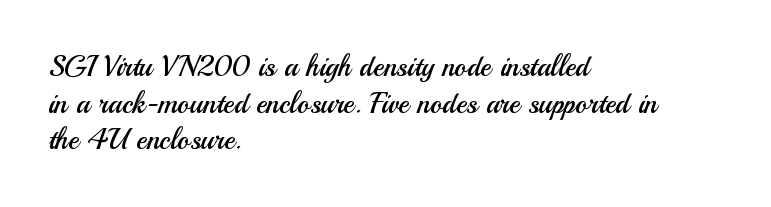
{"serif": "no", "bold": "no", "weight": "regular", "width": "normal", "stroke_contrast": "medium", "x_height": "small", "monospaced": "no", "underline": "no", "align": "left", "line_spacing": "normal", "line_spacing_ratio": 1.26, "letter_spacing": "normal", "letter_spacing_em": 0.0, "glyph_px": 29}
